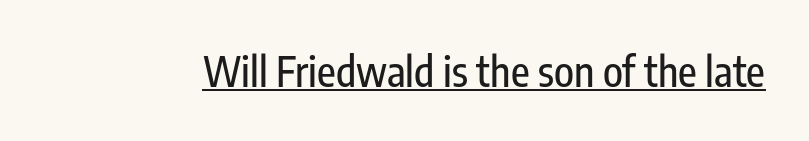
In designer terms, the underline attribute is active on this setting. It's the straight-up-and-down kind of type. Spacing verdict: proportional, widths tailored to each character. What kind of face is this? One without serifs — a sans.
